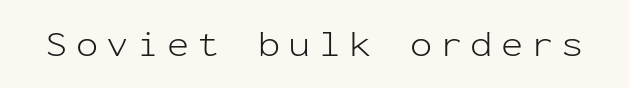
The image shows 37 px light sans-serif type, upright, monospaced; set unusually wide letter spacing (+0.22 em), not underlined; low stroke contrast and a medium x-height.
